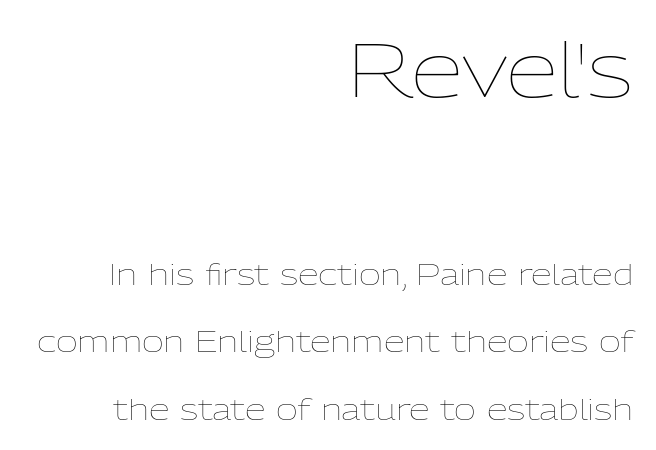
The image shows 76 px thin type, upright; set right-aligned, loose line spacing (2.25x), normal letter spacing, not underlined; the first (top) block is 2.53x larger; low stroke contrast and a medium x-height.
